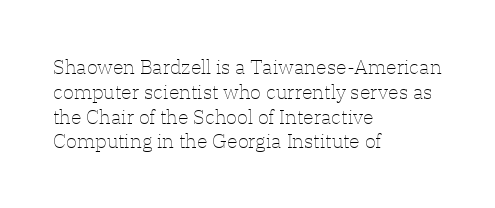
Each stroke keeps to a modest, everyday thickness or less. The type is set solid horizontally, with unmodified tracking. Italic: no, the glyphs are upright roman. In CSS terms this would be text-align: left.
